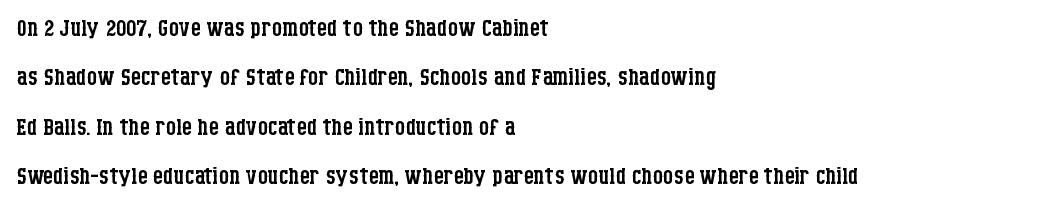
Q: Is the text bold? A: No.
Q: Is the text italic (slanted)? A: No, it is upright.
Q: Is the typeface a serif or a sans-serif typeface? A: Serif.
Q: Is the text underlined? A: No.
Q: How is the paragraph aligned? A: Left-aligned.
Q: Is the spacing between letters normal or unusually wide? A: Normal.
Q: Is the spacing between lines tight, normal or loose? A: Normal.
Q: Width (condensed, normal, or wide)? A: Condensed.
Q: Stroke contrast? A: Low.
Q: x-height? A: Large.
Q: Monospaced? A: No.
